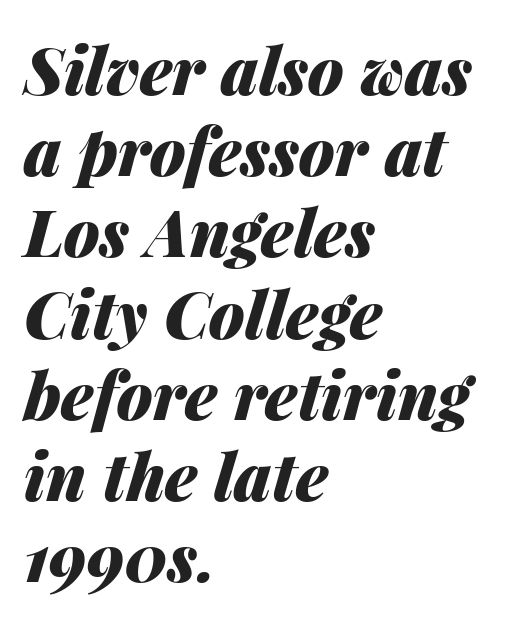
Q: Is the text bold? A: Yes.
Q: Is the text italic (slanted)? A: Yes, it leans right by about 14 degrees.
Q: Is the text underlined? A: No.
Q: How is the paragraph aligned? A: Left-aligned.
Q: Is the spacing between letters normal or unusually wide? A: Normal.
Q: Is the spacing between lines tight, normal or loose? A: Normal.
Q: Width (condensed, normal, or wide)? A: Normal.
Q: Stroke contrast? A: Medium.
Q: x-height? A: Medium.
Q: Monospaced? A: No.
